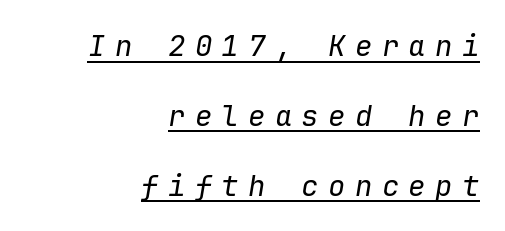
The image shows 29 px regular-weight type, italic (leaning right), monospaced; set right-aligned, loose line spacing (2.41x), unusually wide letter spacing (+0.32 em), underlined; low stroke contrast and a medium x-height.
